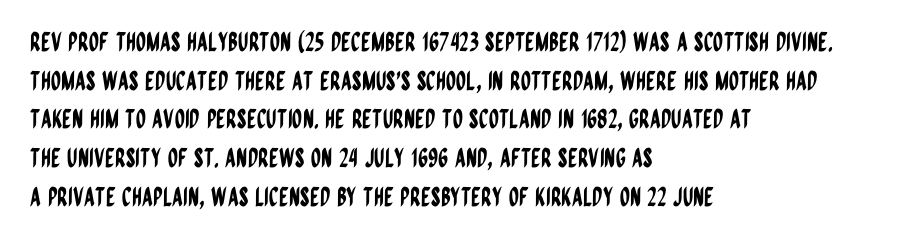
{"italic": "no", "underline": "no", "align": "left", "line_spacing": "normal", "line_spacing_ratio": 1.49, "letter_spacing": "normal", "letter_spacing_em": 0.0, "glyph_px": 26}
